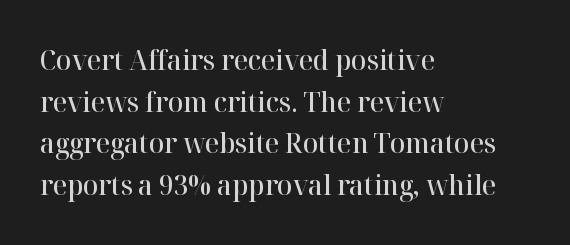
{"serif": "yes", "italic": "no", "bold": "semi", "weight": "semibold", "width": "normal", "stroke_contrast": "high", "x_height": "medium", "monospaced": "no", "underline": "no", "align": "left", "line_spacing": "normal", "line_spacing_ratio": 1.49, "letter_spacing": "normal", "letter_spacing_em": 0.0, "glyph_px": 28}
